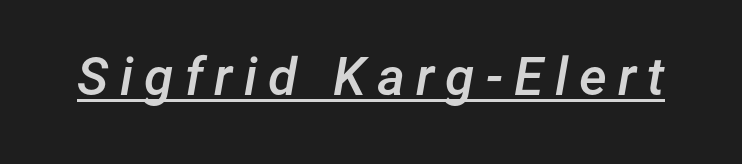
Q: Is the text bold? A: Semi-bold.
Q: Is the text italic (slanted)? A: Yes, it leans right by about 12 degrees.
Q: Is the text underlined? A: Yes.
Q: Is the spacing between letters normal or unusually wide? A: Unusually wide.
Q: Width (condensed, normal, or wide)? A: Normal.
Q: Stroke contrast? A: Low.
Q: x-height? A: Medium.
Q: Monospaced? A: No.
